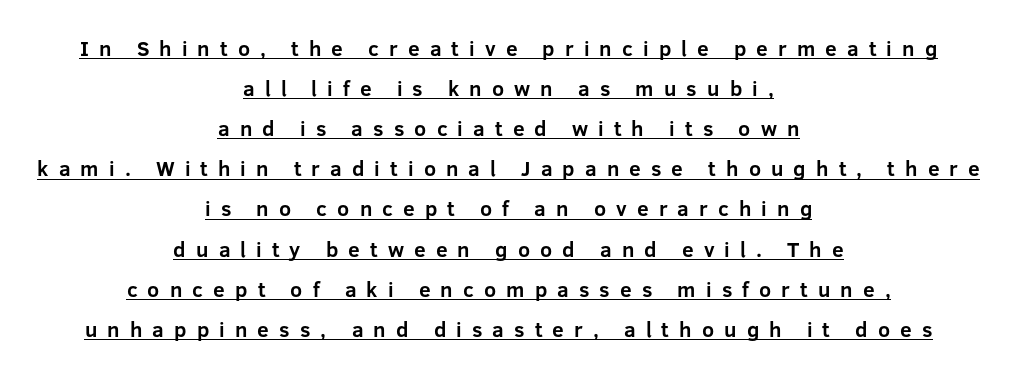
The image shows 21 px bold type, upright; set centered, loose line spacing (1.91x), unusually wide letter spacing (+0.48 em), underlined.
